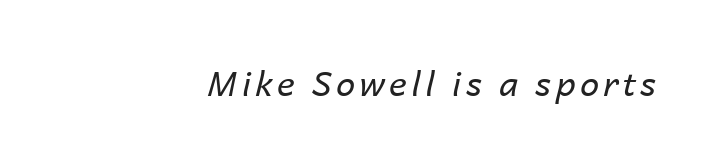
{"italic": "yes", "lean": "right", "slant_degrees": 14, "bold": "no", "weight": "regular", "width": "normal", "stroke_contrast": "low", "x_height": "medium", "monospaced": "no", "underline": "no", "align": "right", "glyph_px": 34}
